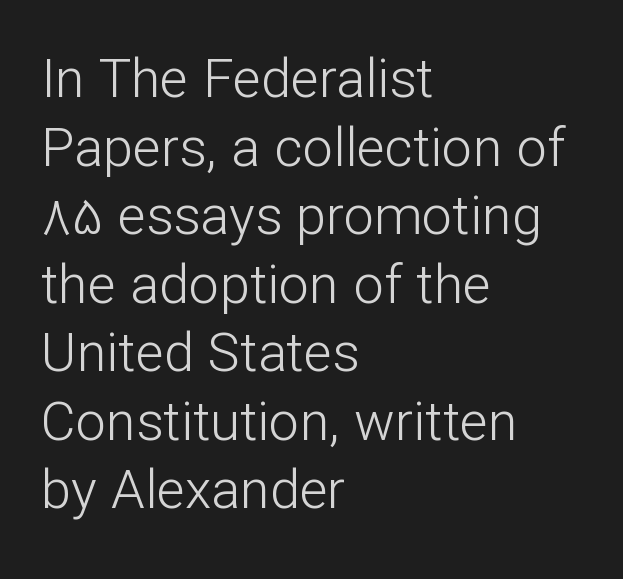
Varying glyph widths throughout — classic text-font behaviour. The gaps between neighbouring characters are ordinary and unremarkable. Stems here are at most as thick as an everyday book face. A classic flush-left, rag-right setting is used for this passage. A roman cut, with each character standing at attention.
